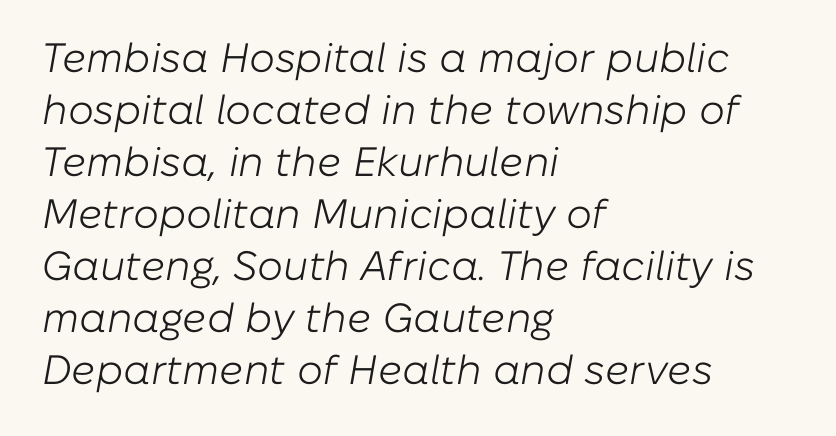
Q: Is the text bold? A: No.
Q: Is the text italic (slanted)? A: Yes, it leans right by about 10 degrees.
Q: Is the text underlined? A: No.
Q: How is the paragraph aligned? A: Left-aligned.
Q: Is the spacing between letters normal or unusually wide? A: Normal.
Q: Is the spacing between lines tight, normal or loose? A: Normal.
Q: Width (condensed, normal, or wide)? A: Normal.
Q: Stroke contrast? A: Low.
Q: x-height? A: Medium.
Q: Monospaced? A: No.
